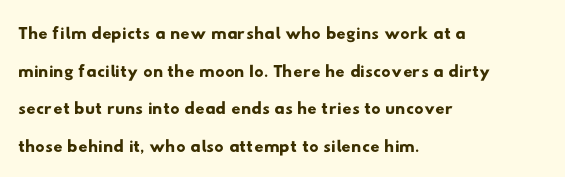
Line beginnings align vertically; line endings do not. Baseline-to-baseline distance is the conventional proportion of letter height. Does extra space separate the letters? No, they use regular spacing. Each row of text sits above clean, open space.
